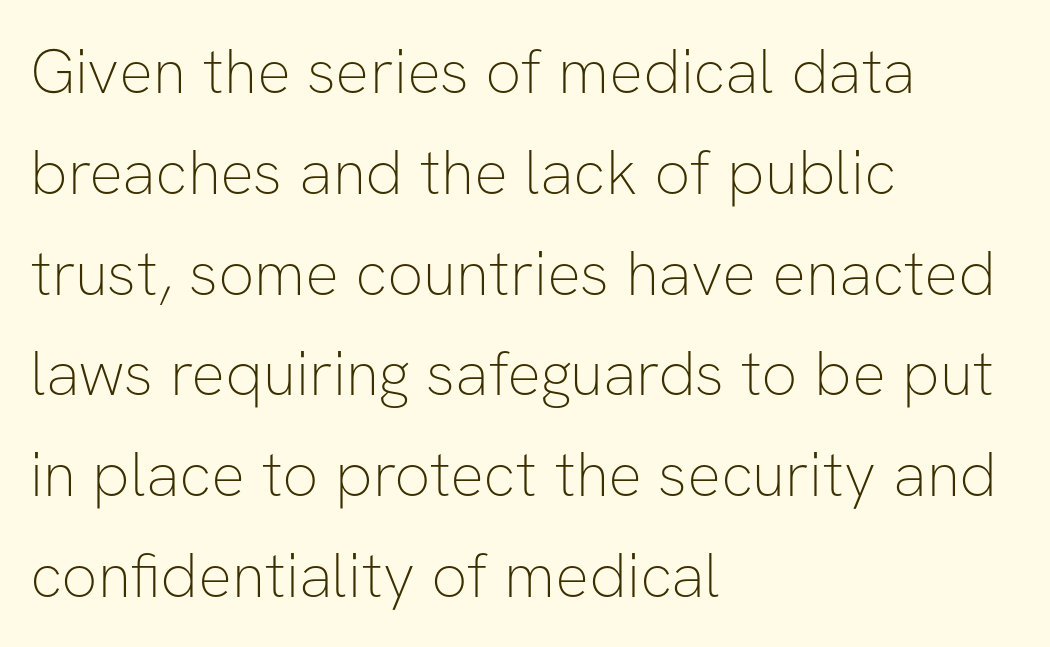
The image shows 63 px thin sans-serif type, upright; set left-aligned, normal line spacing (1.6x), normal letter spacing, not underlined; low stroke contrast and a medium x-height.
